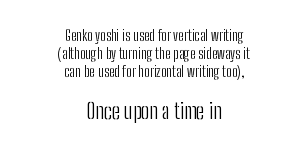
Q: Is the text bold? A: No.
Q: Is the text italic (slanted)? A: No, it is upright.
Q: Is the text underlined? A: No.
Q: How is the paragraph aligned? A: Centered.
Q: Is the spacing between letters normal or unusually wide? A: Normal.
Q: Which block of text is set in a larger size, the first (top) or the second (bottom)? A: The second (bottom) one.
